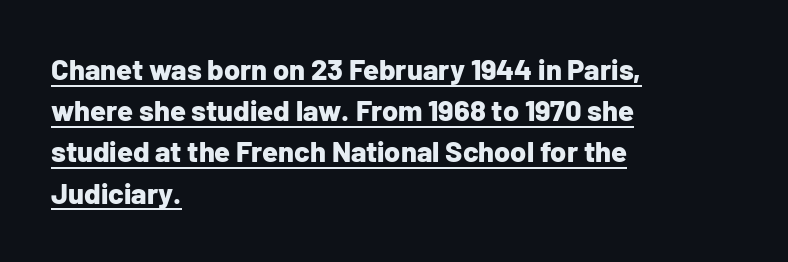
The image shows 29 px bold sans-serif type, upright; set left-aligned, normal line spacing (1.42x), normal letter spacing, underlined; low stroke contrast and a medium x-height.
